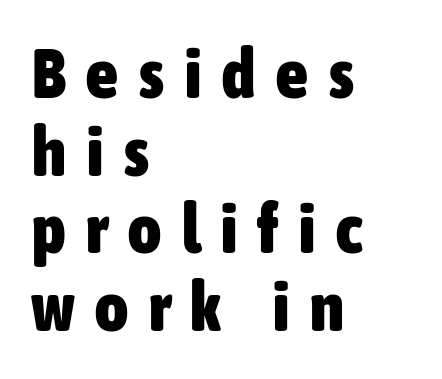
This sample has the flowing, uneven cadence of proportional lettering. Is the type bold? Yes — the strokes are clearly thick and heavy. You could only call the tracking loose — the letters float apart. The letters carry no serifs — their stems end cleanly without finishing strokes.
